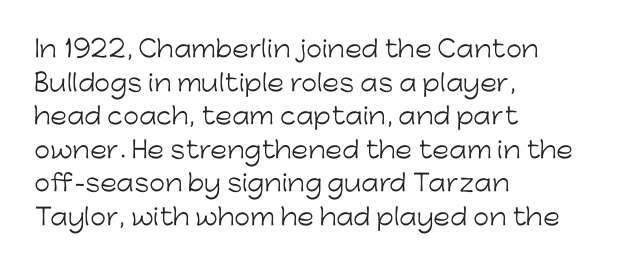
The image shows 23 px text type, upright; set left-aligned, normal line spacing (1.46x), normal letter spacing, not underlined.
